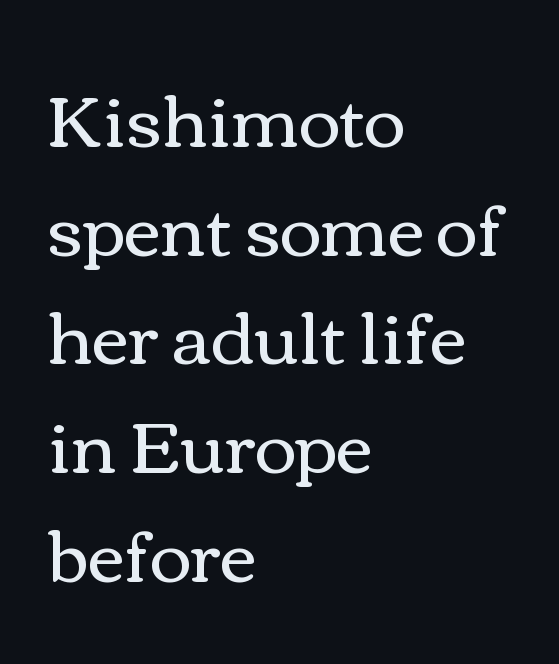
Q: Is the text bold? A: No.
Q: Is the text italic (slanted)? A: No, it is upright.
Q: Is the text underlined? A: No.
Q: How is the paragraph aligned? A: Left-aligned.
Q: Is the spacing between letters normal or unusually wide? A: Normal.
Q: Is the spacing between lines tight, normal or loose? A: Normal.
Q: Width (condensed, normal, or wide)? A: Wide.
Q: Stroke contrast? A: Medium.
Q: x-height? A: Medium.
Q: Monospaced? A: No.
